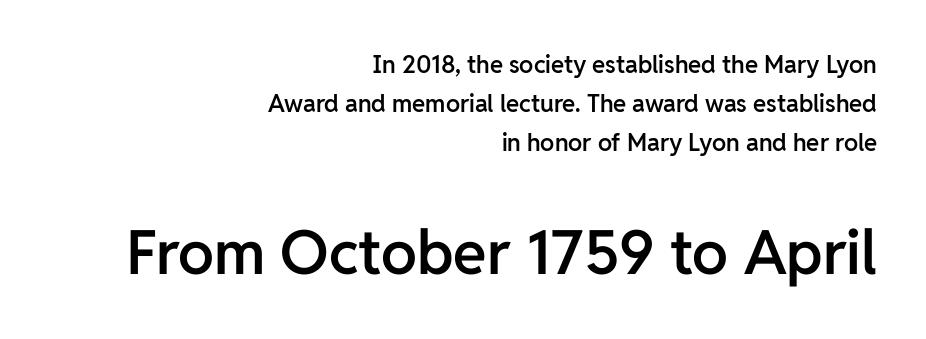
Rule under the text: the space is simply empty. Honestly, the letter spacing is just normal — you wouldn't notice it. The passage shown is typeset with a sans-serif family. Unlike italic type, these characters show no tilt at all.
